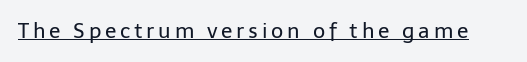
Q: Is the text bold? A: No.
Q: Is the text italic (slanted)? A: No, it is upright.
Q: Is the text underlined? A: Yes.
